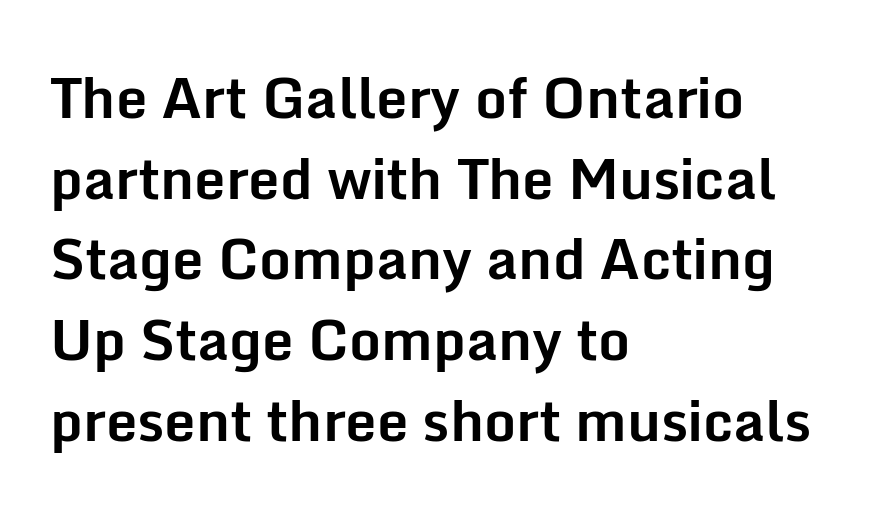
Here the glyphs are tracked normally, forming tight word shapes. Regular leading. The letters carry no serifs — their stems end cleanly without finishing strokes. Leftover space on each line is placed entirely after the last word. Just letters on the line, the space beneath them empty. Quick note: not italic, upright.
